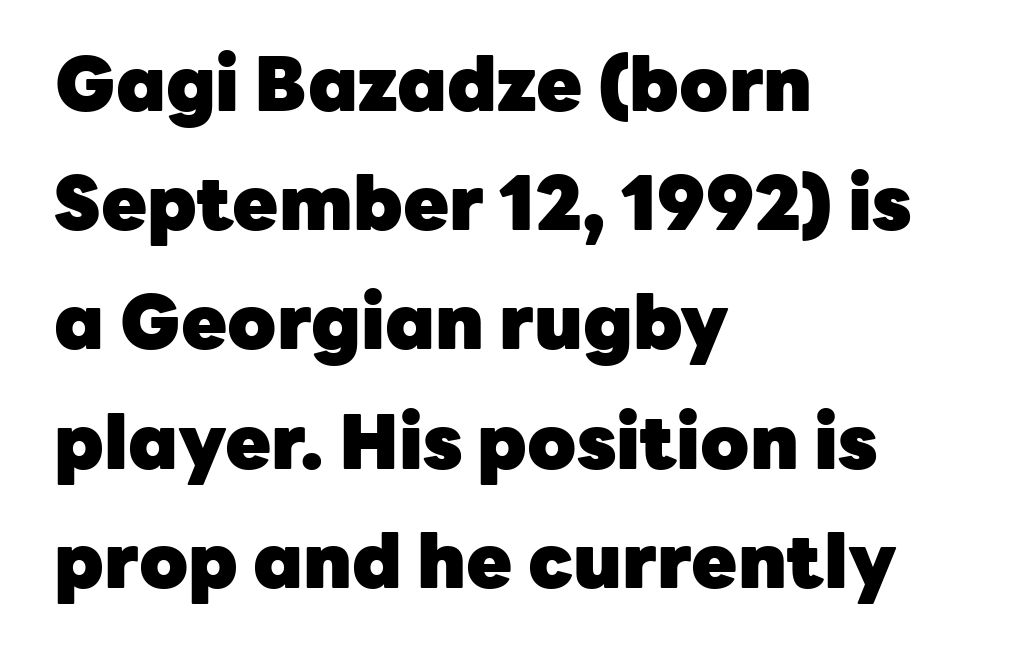
{"serif": "no", "italic": "no", "bold": "yes", "weight": "heavy", "width": "normal", "stroke_contrast": "low", "x_height": "medium", "monospaced": "no", "underline": "no", "align": "left", "line_spacing": "normal", "line_spacing_ratio": 1.59, "letter_spacing": "normal", "letter_spacing_em": 0.0, "glyph_px": 75}
